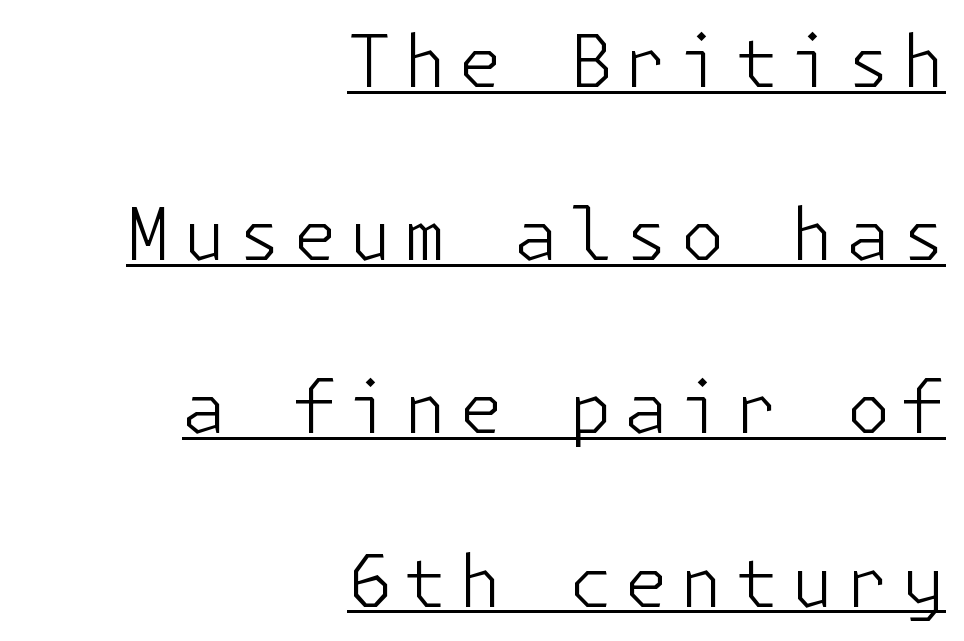
The leading is generous, giving the passage an open texture. This rendering uses right alignment, leaving the left contour irregular. The rendering shows plain stroke endings on the letterforms — a sans-serif design. When letters stand straight like this, we call the style roman or upright. Has an underline been added? It has.
